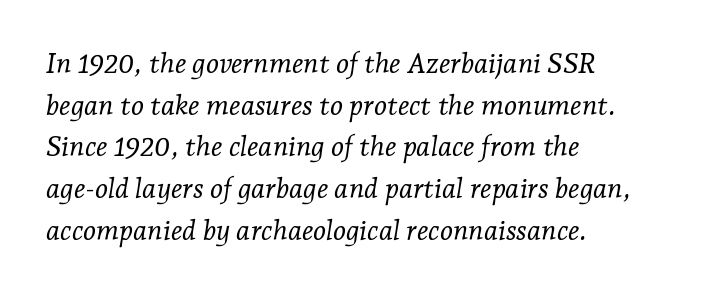
The image shows 28 px light serif type, italic (leaning right); set left-aligned, normal line spacing (1.49x), normal letter spacing, not underlined; low stroke contrast and a medium x-height.
